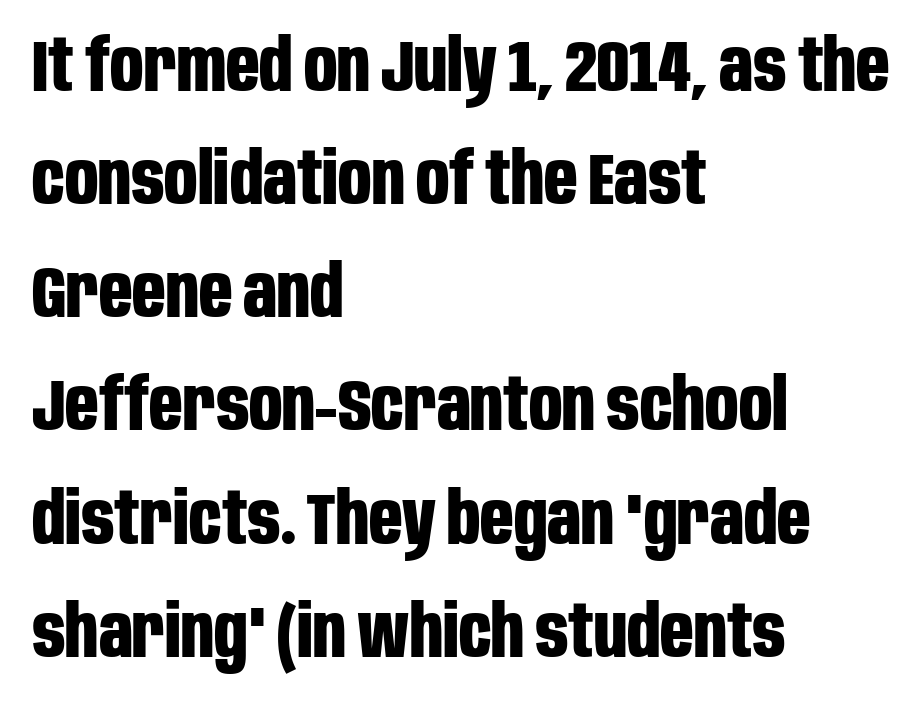
{"serif": "no", "italic": "no", "bold": "yes", "weight": "bold", "width": "condensed", "stroke_contrast": "low", "x_height": "large", "monospaced": "no", "underline": "no", "align": "left", "line_spacing": "normal", "line_spacing_ratio": 1.55, "letter_spacing": "normal", "letter_spacing_em": 0.0, "glyph_px": 73}
